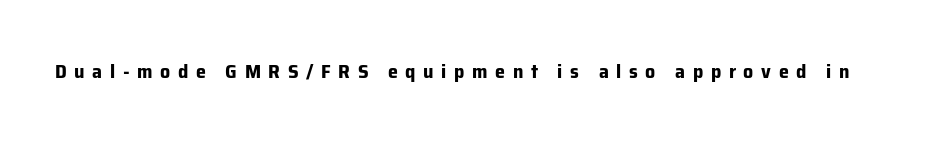
{"italic": "no", "bold": "yes", "underline": "no", "letter_spacing": "wide", "letter_spacing_em": 0.38, "glyph_px": 20}
